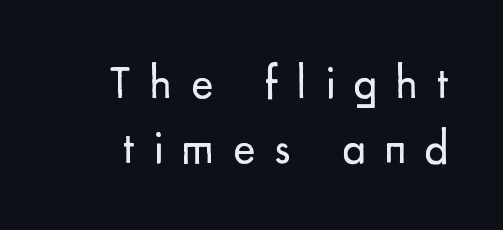
Q: Is the text bold? A: No.
Q: Is the text italic (slanted)? A: No, it is upright.
Q: Is the typeface a serif or a sans-serif typeface? A: Sans-serif.
Q: Is the text underlined? A: No.
Q: Is the spacing between letters normal or unusually wide? A: Unusually wide.
Q: Is the spacing between lines tight, normal or loose? A: Normal.
Q: Width (condensed, normal, or wide)? A: Normal.
Q: Stroke contrast? A: Low.
Q: x-height? A: Small.
Q: Monospaced? A: No.
